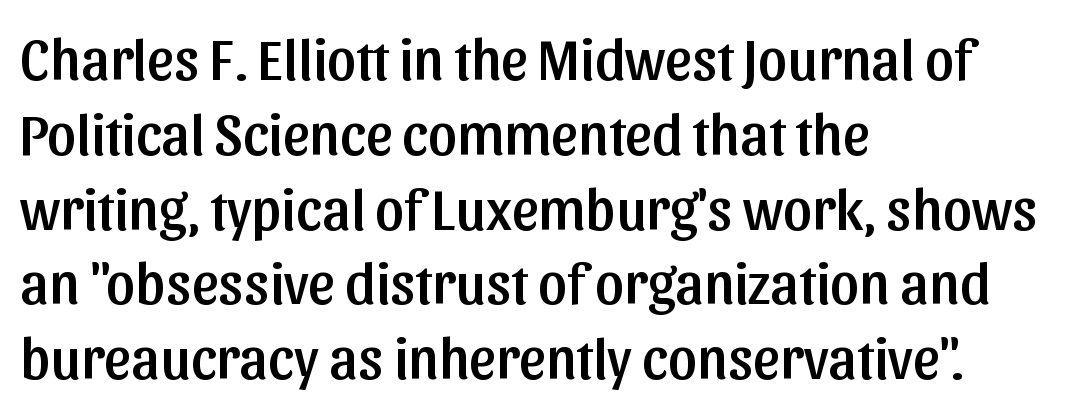
Q: Is the text italic (slanted)? A: No, it is upright.
Q: Is the typeface a serif or a sans-serif typeface? A: Sans-serif.
Q: Is the text underlined? A: No.
Q: How is the paragraph aligned? A: Left-aligned.
Q: Is the spacing between letters normal or unusually wide? A: Normal.
Q: Is the spacing between lines tight, normal or loose? A: Normal.
Q: Width (condensed, normal, or wide)? A: Normal.
Q: Stroke contrast? A: Low.
Q: x-height? A: Medium.
Q: Monospaced? A: No.
